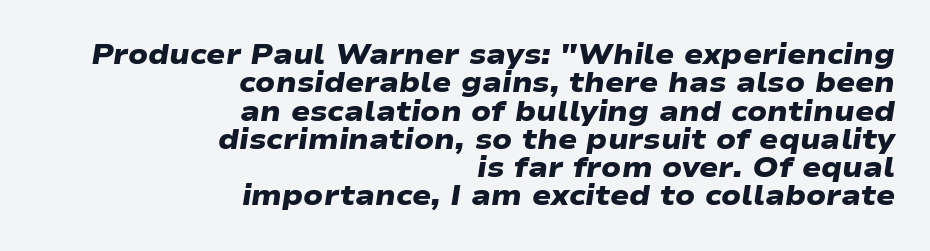
Default kerning and tracking; the words read as compact shapes. A bare baseline throughout the passage. A typesetter would call this proportional, since set widths differ per character. The ragged edge is on the left, which tells us the setting is flush right.
